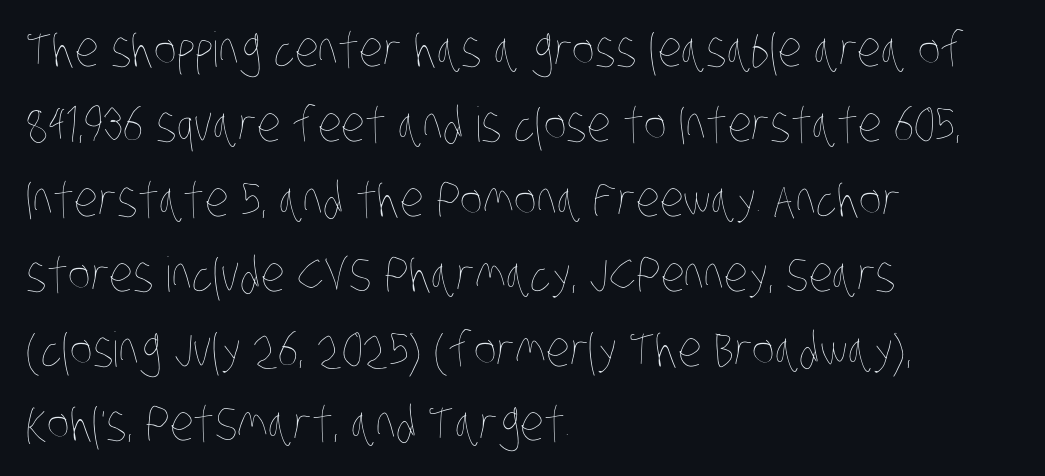
Q: Is the text bold? A: No.
Q: Is the text underlined? A: No.
Q: How is the paragraph aligned? A: Left-aligned.
Q: Is the spacing between letters normal or unusually wide? A: Normal.
Q: Is the spacing between lines tight, normal or loose? A: Normal.
Q: Width (condensed, normal, or wide)? A: Condensed.
Q: Stroke contrast? A: Low.
Q: x-height? A: Large.
Q: Monospaced? A: No.
